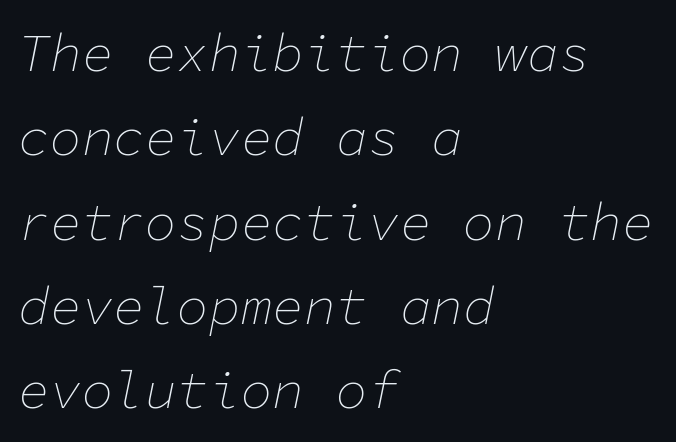
The image shows 53 px thin type, italic (leaning right), monospaced; set left-aligned, normal line spacing (1.59x), normal letter spacing, not underlined; low stroke contrast and a medium x-height.
